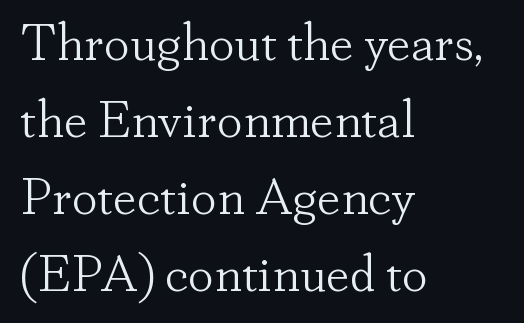
Q: Is the text bold? A: No.
Q: Is the text italic (slanted)? A: No, it is upright.
Q: Is the typeface a serif or a sans-serif typeface? A: Serif.
Q: Is the text underlined? A: No.
Q: How is the paragraph aligned? A: Left-aligned.
Q: Is the spacing between letters normal or unusually wide? A: Normal.
Q: Is the spacing between lines tight, normal or loose? A: Normal.
Q: Width (condensed, normal, or wide)? A: Normal.
Q: Stroke contrast? A: Low.
Q: x-height? A: Small.
Q: Monospaced? A: No.
